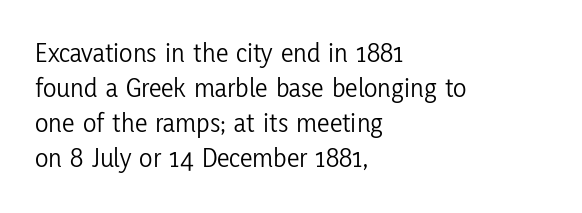
Q: Is the text bold? A: No.
Q: Is the text italic (slanted)? A: No, it is upright.
Q: Is the typeface a serif or a sans-serif typeface? A: Sans-serif.
Q: Is the text underlined? A: No.
Q: How is the paragraph aligned? A: Left-aligned.
Q: Is the spacing between letters normal or unusually wide? A: Normal.
Q: Is the spacing between lines tight, normal or loose? A: Normal.
Q: Width (condensed, normal, or wide)? A: Condensed.
Q: Stroke contrast? A: Low.
Q: x-height? A: Medium.
Q: Monospaced? A: No.
